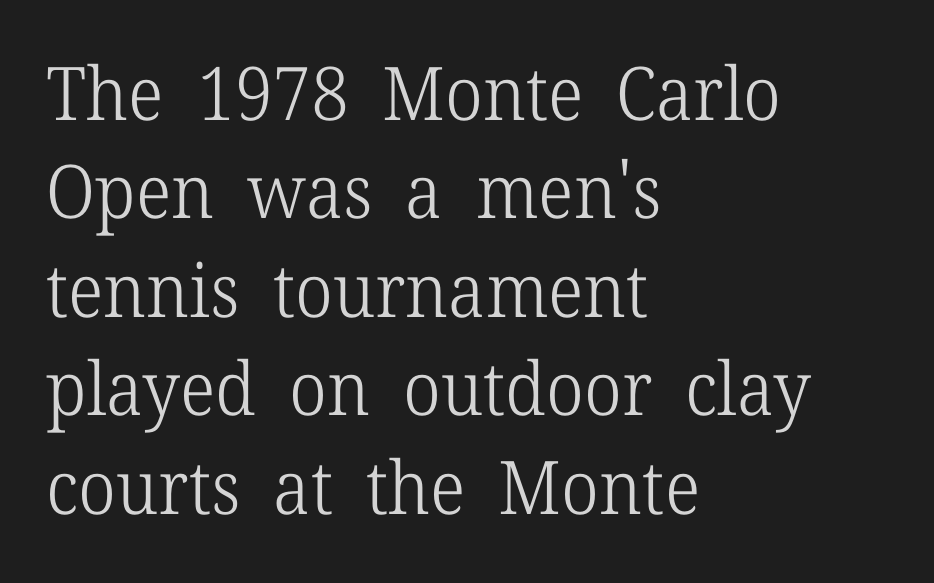
Q: Is the text bold? A: No.
Q: Is the text italic (slanted)? A: No, it is upright.
Q: Is the typeface a serif or a sans-serif typeface? A: Serif.
Q: Is the text underlined? A: No.
Q: How is the paragraph aligned? A: Left-aligned.
Q: Is the spacing between letters normal or unusually wide? A: Normal.
Q: Is the spacing between lines tight, normal or loose? A: Normal.
Q: Width (condensed, normal, or wide)? A: Normal.
Q: Stroke contrast? A: Low.
Q: x-height? A: Medium.
Q: Monospaced? A: No.
